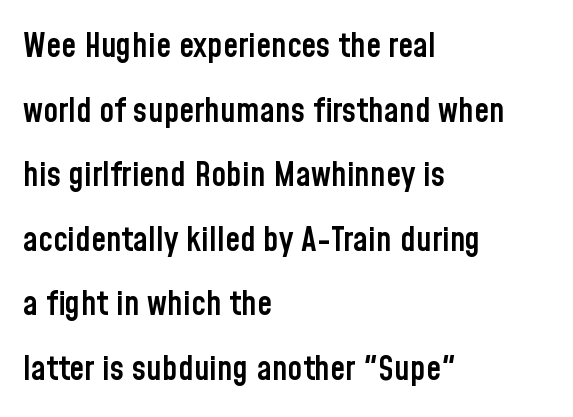
Q: Is the text bold? A: Semi-bold.
Q: Is the text italic (slanted)? A: No, it is upright.
Q: Is the typeface a serif or a sans-serif typeface? A: Sans-serif.
Q: Is the text underlined? A: No.
Q: How is the paragraph aligned? A: Left-aligned.
Q: Is the spacing between letters normal or unusually wide? A: Normal.
Q: Is the spacing between lines tight, normal or loose? A: Loose.
Q: Width (condensed, normal, or wide)? A: Condensed.
Q: Stroke contrast? A: Low.
Q: x-height? A: Medium.
Q: Monospaced? A: No.
